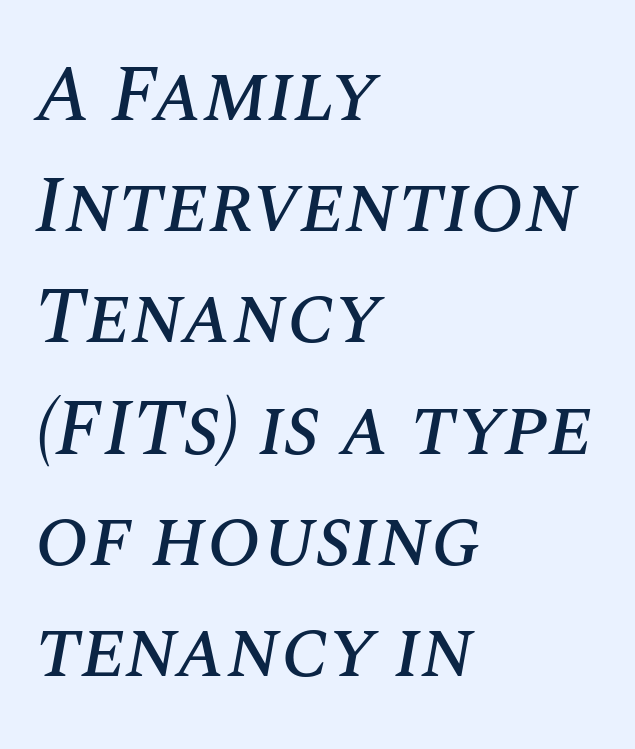
Italic? Definitely — the glyphs are oblique. The space beneath each line is pristine and unruled. The passage shown stacks its lines at a standard gap. The face used here is proportionally spaced, like ordinary book or web type. How are the letters spaced? Ordinarily, with no added tracking.
